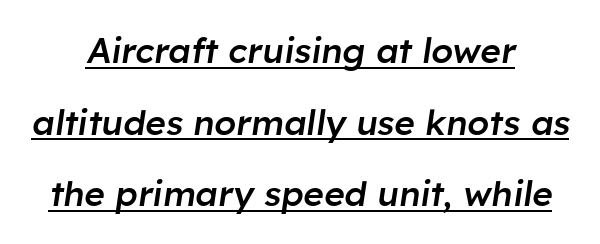
{"italic": "yes", "lean": "right", "slant_degrees": 8, "bold": "semi", "weight": "semibold", "width": "normal", "stroke_contrast": "low", "x_height": "medium", "monospaced": "no", "underline": "yes", "align": "center", "line_spacing": "loose", "line_spacing_ratio": 2.05, "letter_spacing": "normal", "letter_spacing_em": 0.0, "glyph_px": 35}
